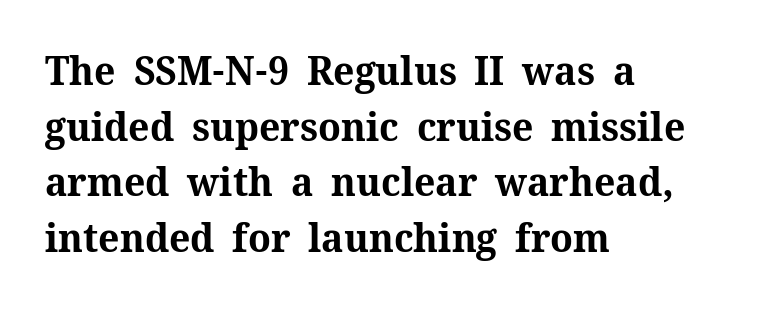
Every letter is thick-stroked: bold, no question. Varying glyph widths throughout — classic text-font behaviour. The letters carry serifs — small finishing strokes at the ends of their stems. Check under the words: just untouched page. The lettering stays uniformly vertical, giving the passage a roman look. Layout note: lines flush left.
